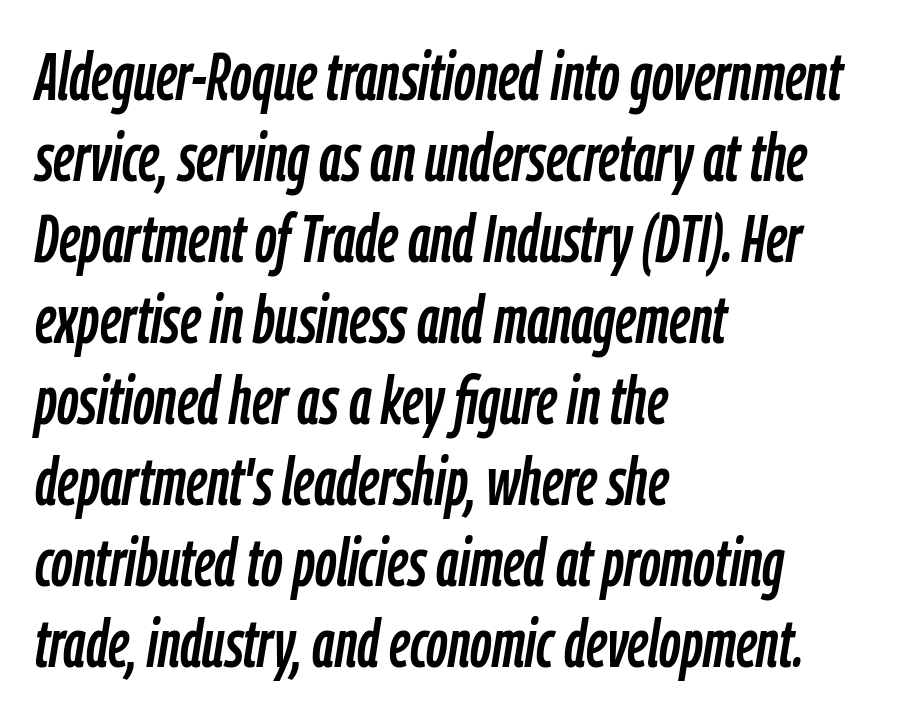
{"italic": "yes", "lean": "right", "slant_degrees": 9, "width": "condensed", "stroke_contrast": "low", "x_height": "medium", "monospaced": "no", "underline": "no", "align": "left", "line_spacing_ratio": 1.21, "letter_spacing": "normal", "letter_spacing_em": 0.0, "glyph_px": 67}
